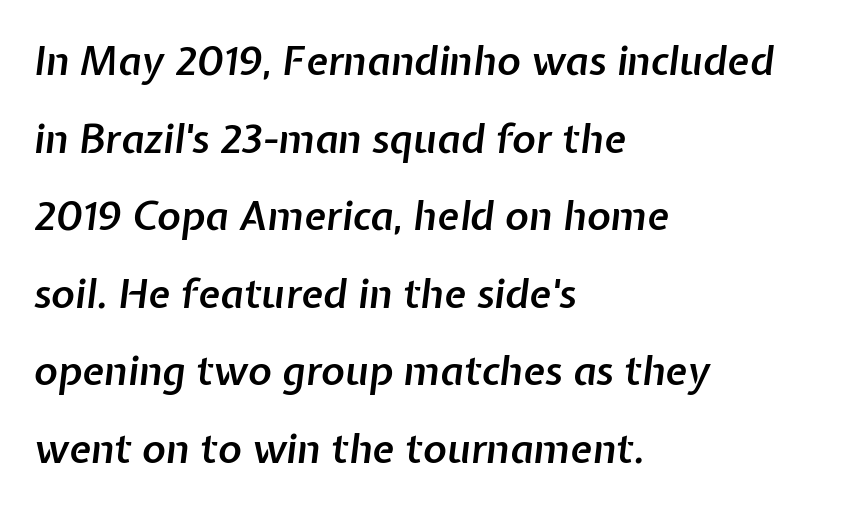
{"italic": "yes", "lean": "right", "slant_degrees": 7, "bold": "semi", "weight": "semibold", "width": "normal", "stroke_contrast": "low", "x_height": "medium", "monospaced": "no", "underline": "no", "align": "left", "line_spacing": "loose", "line_spacing_ratio": 1.94, "letter_spacing": "normal", "letter_spacing_em": 0.0, "glyph_px": 40}
